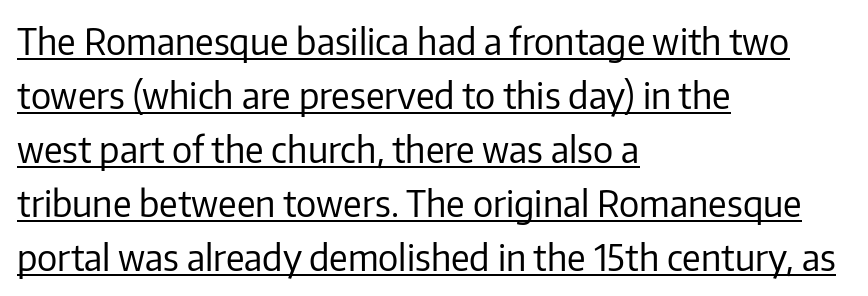
The image shows 36 px regular-weight sans-serif type, upright; set left-aligned, normal line spacing (1.5x), normal letter spacing, underlined; low stroke contrast and a medium x-height.
